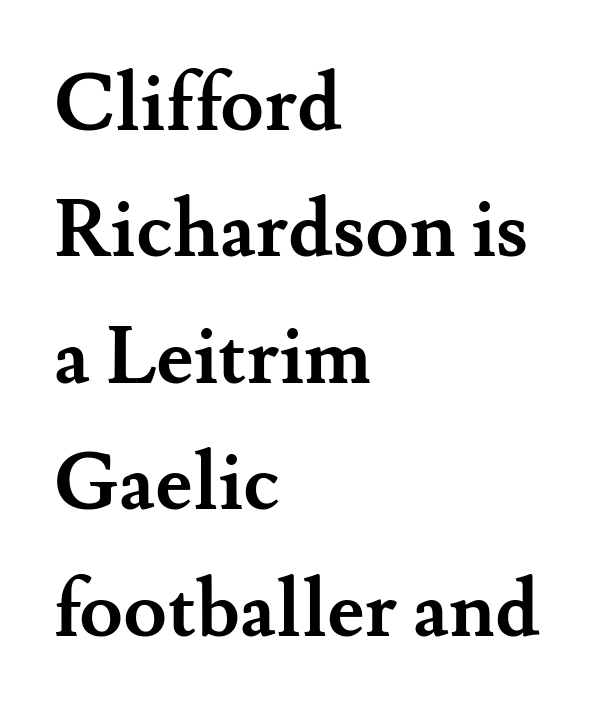
Anything drawn beneath the words? Only blank space. These lines sit exactly where default settings would place them. The sample has been set heavy, in full bold. The letterforms sit shoulder to shoulder at normal distance. Varying glyph widths throughout — classic text-font behaviour.
